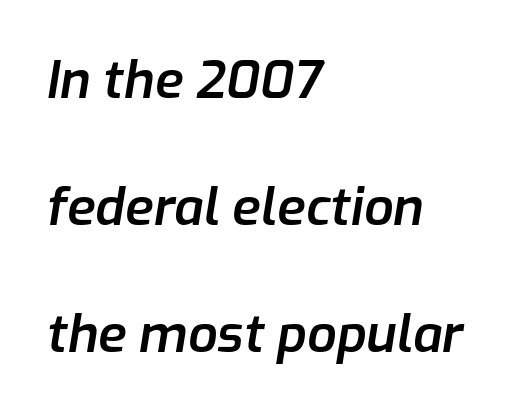
Q: Is the text bold? A: Semi-bold.
Q: Is the text italic (slanted)? A: Yes, it leans right by about 9 degrees.
Q: Is the text underlined? A: No.
Q: How is the paragraph aligned? A: Left-aligned.
Q: Is the spacing between letters normal or unusually wide? A: Normal.
Q: Is the spacing between lines tight, normal or loose? A: Loose.
Q: Width (condensed, normal, or wide)? A: Normal.
Q: Stroke contrast? A: Low.
Q: x-height? A: Medium.
Q: Monospaced? A: No.
